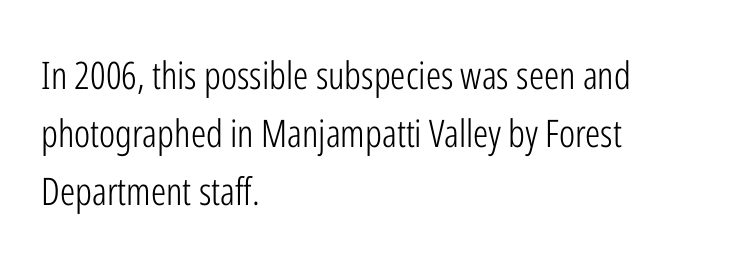
{"serif": "no", "italic": "no", "bold": "no", "weight": "light", "width": "condensed", "stroke_contrast": "low", "x_height": "medium", "monospaced": "no", "underline": "no", "align": "left", "line_spacing": "normal", "line_spacing_ratio": 1.53, "letter_spacing": "normal", "letter_spacing_em": 0.0, "glyph_px": 38}
